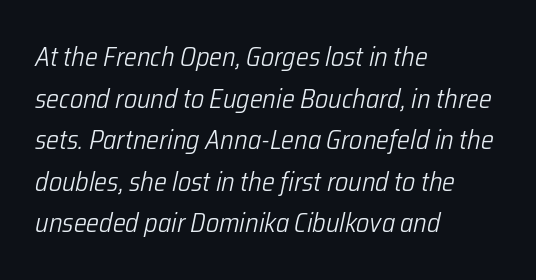
The image shows 27 px text type, italic (leaning right); set left-aligned, normal line spacing (1.54x), normal letter spacing, not underlined.
